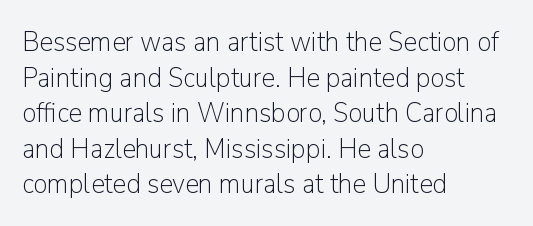
{"serif": "no", "italic": "no", "bold": "no", "weight": "light", "width": "normal", "stroke_contrast": "low", "x_height": "medium", "monospaced": "no", "underline": "no", "align": "left", "line_spacing": "normal", "line_spacing_ratio": 1.27, "letter_spacing": "normal", "letter_spacing_em": 0.0, "glyph_px": 28}
